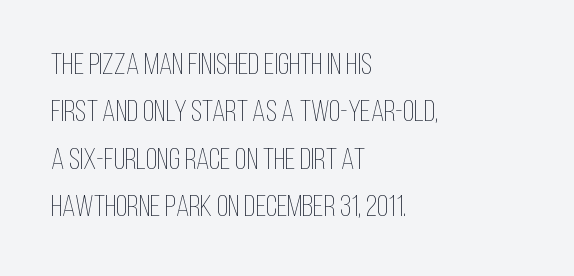
{"italic": "no", "bold": "no", "weight": "thin", "width": "condensed", "stroke_contrast": "low", "x_height": "large", "monospaced": "no", "underline": "no", "align": "left", "line_spacing": "normal", "line_spacing_ratio": 1.58, "letter_spacing": "normal", "letter_spacing_em": 0.0, "glyph_px": 30}
